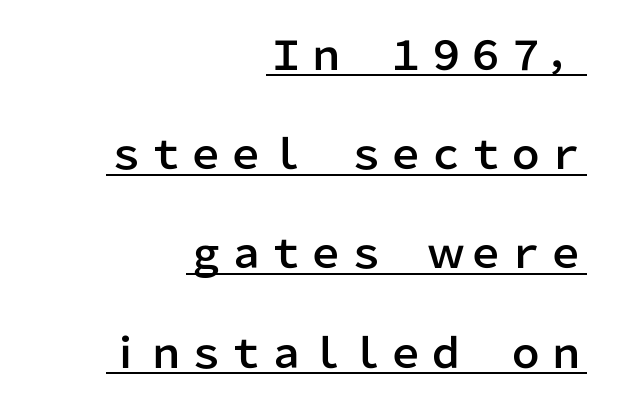
Widely set lines give the paragraph a tall, airy silhouette. Every row of glyphs terminates at an identical x-position on the right. You can tell from the bare stems that sans-serif type was used. Varying glyph widths throughout — classic text-font behaviour. Is the letter spacing exaggerated? No — it looks like the ordinary default.
